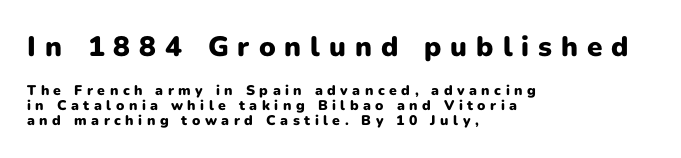
This sample has the flowing, uneven cadence of proportional lettering. The rendering shows plain stroke endings on the letterforms — a sans-serif design. These lines huddle together more closely than default settings would place them. A clean baseline with only descenders dipping below it. The glyphs have the mass of a bold cut.
